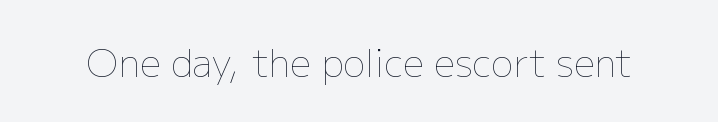
Q: Is the text bold? A: No.
Q: Is the text italic (slanted)? A: No, it is upright.
Q: Is the text underlined? A: No.
Q: Is the spacing between letters normal or unusually wide? A: Normal.
Q: Width (condensed, normal, or wide)? A: Normal.
Q: Stroke contrast? A: Low.
Q: x-height? A: Medium.
Q: Monospaced? A: No.
